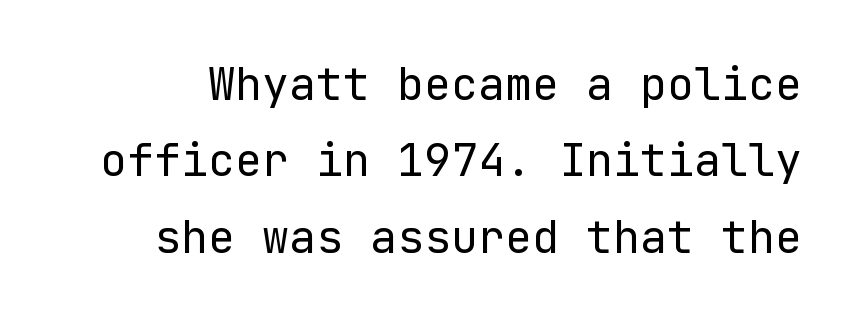
{"serif": "no", "italic": "no", "bold": "no", "weight": "regular", "width": "normal", "stroke_contrast": "low", "x_height": "medium", "underline": "no", "line_spacing": "normal", "line_spacing_ratio": 1.7, "letter_spacing": "normal", "letter_spacing_em": 0.0, "glyph_px": 45}
